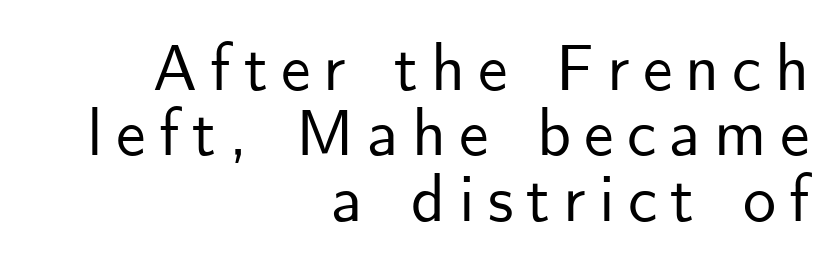
Tracking here is generous; glyphs stand well apart from one another. Here the designer chose a conventional face with non-uniform glyph widths. Do the letters lean? They stand straight. Honestly, the rows look squashed on top of each other. This rendering uses right alignment, leaving the left contour irregular.
